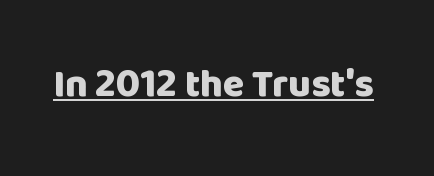
Q: Is the text bold? A: Yes.
Q: Is the text italic (slanted)? A: No, it is upright.
Q: Is the typeface a serif or a sans-serif typeface? A: Sans-serif.
Q: Is the text underlined? A: Yes.
Q: Is the spacing between letters normal or unusually wide? A: Normal.
Q: Width (condensed, normal, or wide)? A: Normal.
Q: Stroke contrast? A: Low.
Q: x-height? A: Large.
Q: Monospaced? A: No.
